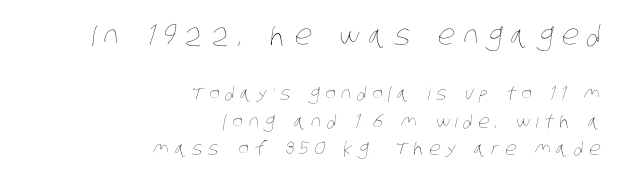
Right-aligned paragraph, ragged on the left. Words float on clear page, feet unadorned. Caption: upper text group enlarged, lower text group reduced. Tracking here is generous; glyphs stand well apart from one another.
